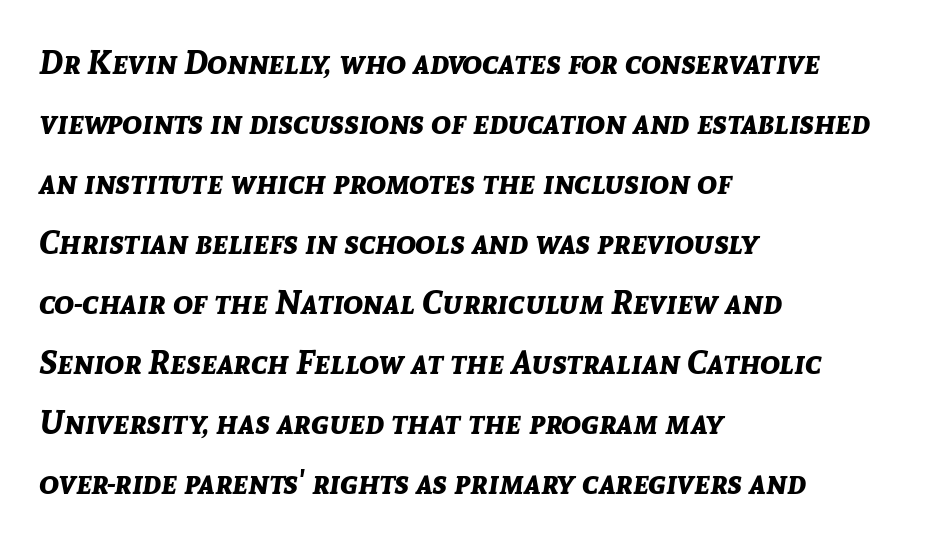
Q: Is the text bold? A: Yes.
Q: Is the text italic (slanted)? A: Yes, it leans right by about 8 degrees.
Q: Is the text underlined? A: No.
Q: How is the paragraph aligned? A: Left-aligned.
Q: Is the spacing between letters normal or unusually wide? A: Normal.
Q: Width (condensed, normal, or wide)? A: Normal.
Q: Stroke contrast? A: Low.
Q: x-height? A: Medium.
Q: Monospaced? A: No.
